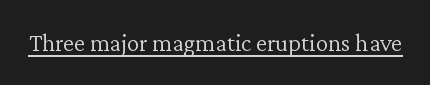
The image shows 25 px text type, upright; set normal letter spacing, underlined.
